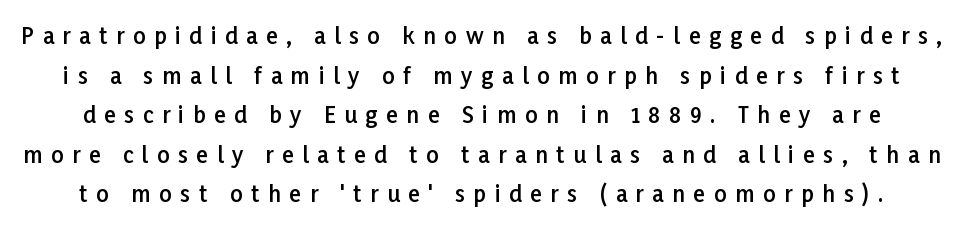
{"italic": "no", "bold": "semi", "underline": "no", "line_spacing_ratio": 1.8, "letter_spacing": "wide", "letter_spacing_em": 0.39, "glyph_px": 22}
